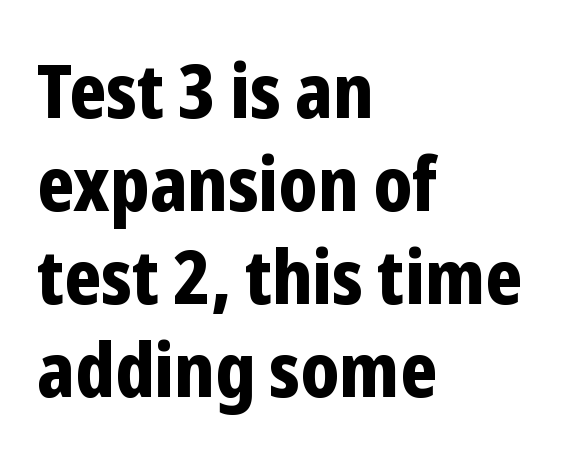
Unlike italic type, these characters show no tilt at all. Letter spacing: default. The setting favours the left margin, as ordinary paragraphs usually do. The typeface chosen for these lines omits serifs. This rendering features lettering with no underline. Does the weight exceed regular? Yes, all the way to bold.
